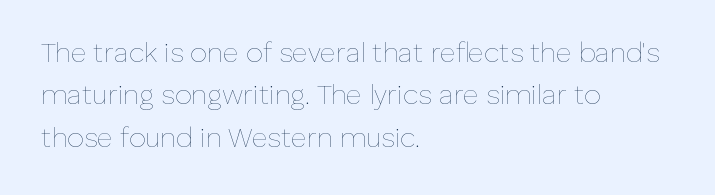
Q: Is the text bold? A: No.
Q: Is the text italic (slanted)? A: No, it is upright.
Q: Is the text underlined? A: No.
Q: How is the paragraph aligned? A: Left-aligned.
Q: Is the spacing between letters normal or unusually wide? A: Normal.
Q: Is the spacing between lines tight, normal or loose? A: Normal.
